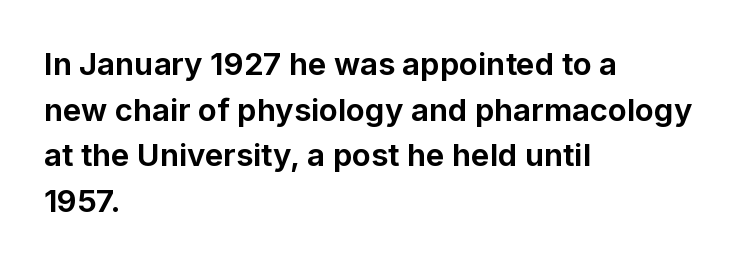
Q: Is the text bold? A: Yes.
Q: Is the text italic (slanted)? A: No, it is upright.
Q: Is the typeface a serif or a sans-serif typeface? A: Sans-serif.
Q: Is the text underlined? A: No.
Q: How is the paragraph aligned? A: Left-aligned.
Q: Is the spacing between letters normal or unusually wide? A: Normal.
Q: Is the spacing between lines tight, normal or loose? A: Normal.
Q: Width (condensed, normal, or wide)? A: Normal.
Q: Stroke contrast? A: Low.
Q: x-height? A: Medium.
Q: Monospaced? A: No.
